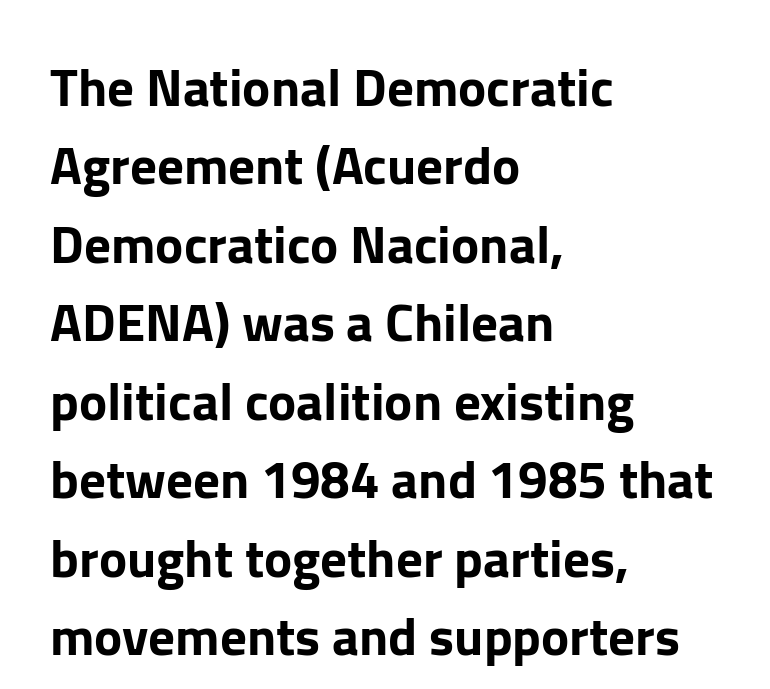
Q: Is the text italic (slanted)? A: No, it is upright.
Q: Is the typeface a serif or a sans-serif typeface? A: Sans-serif.
Q: Is the text underlined? A: No.
Q: How is the paragraph aligned? A: Left-aligned.
Q: Is the spacing between letters normal or unusually wide? A: Normal.
Q: Is the spacing between lines tight, normal or loose? A: Normal.
Q: Width (condensed, normal, or wide)? A: Normal.
Q: Stroke contrast? A: Low.
Q: x-height? A: Medium.
Q: Monospaced? A: No.
